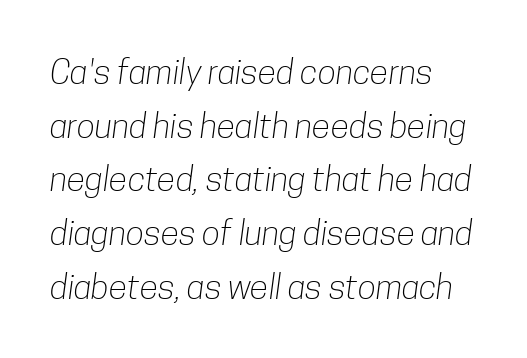
{"serif": "no", "bold": "no", "weight": "light", "width": "condensed", "stroke_contrast": "low", "x_height": "medium", "monospaced": "no", "underline": "no", "align": "left", "line_spacing": "normal", "line_spacing_ratio": 1.58, "letter_spacing": "normal", "letter_spacing_em": 0.0, "glyph_px": 34}
